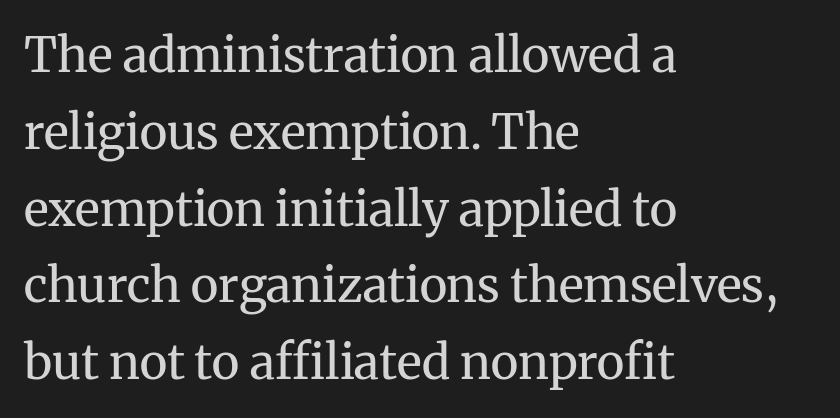
This is serif lettering, the kind often seen in printed books. The letterforms sit at book weight or below. There is no visible air inserted between adjacent glyphs. Line starts are locked; line ends wander. The passage shown is typed in a proportional face where columns would drift.
